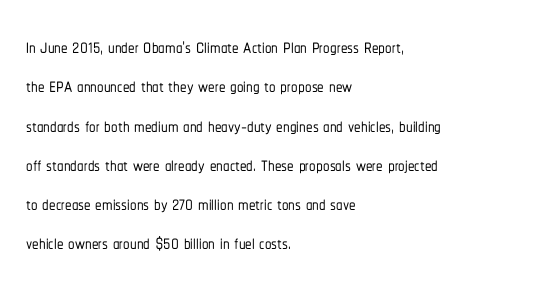
The image shows 26 px text type, upright; set left-aligned, normal line spacing (1.51x), normal letter spacing, not underlined.
